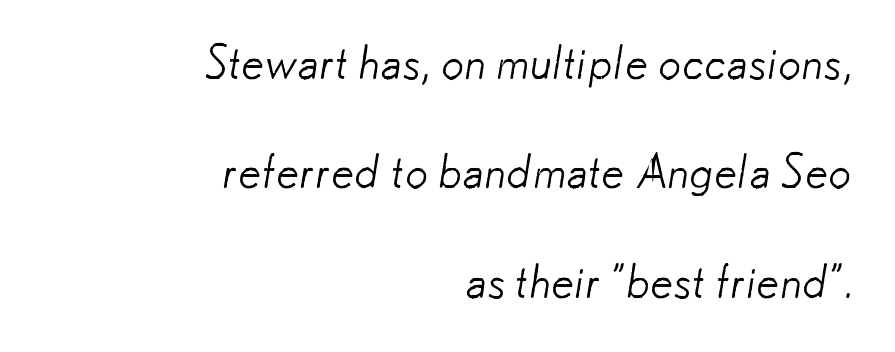
{"serif": "no", "bold": "no", "weight": "light", "width": "normal", "stroke_contrast": "low", "x_height": "small", "monospaced": "no", "underline": "no", "align": "right", "line_spacing": "loose", "line_spacing_ratio": 2.38, "letter_spacing": "normal", "letter_spacing_em": 0.0, "glyph_px": 46}
